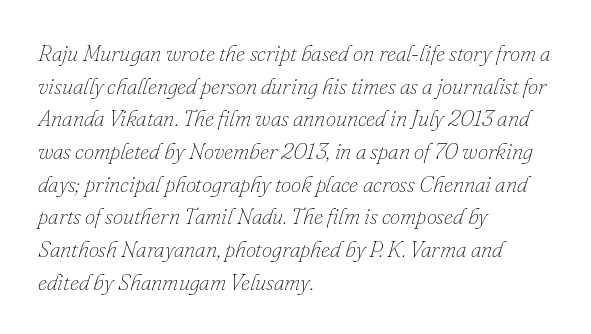
Q: Is the text bold? A: No.
Q: Is the text italic (slanted)? A: Yes, it leans right by about 16 degrees.
Q: Is the text underlined? A: No.
Q: How is the paragraph aligned? A: Left-aligned.
Q: Is the spacing between letters normal or unusually wide? A: Normal.
Q: Is the spacing between lines tight, normal or loose? A: Normal.
